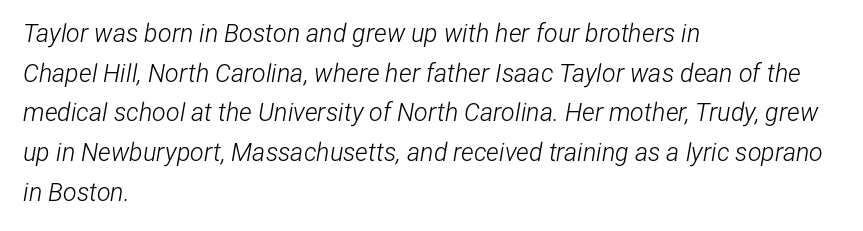
Q: Is the text bold? A: No.
Q: Is the text italic (slanted)? A: Yes, it leans right by about 12 degrees.
Q: Is the text underlined? A: No.
Q: How is the paragraph aligned? A: Left-aligned.
Q: Is the spacing between letters normal or unusually wide? A: Normal.
Q: Is the spacing between lines tight, normal or loose? A: Normal.
